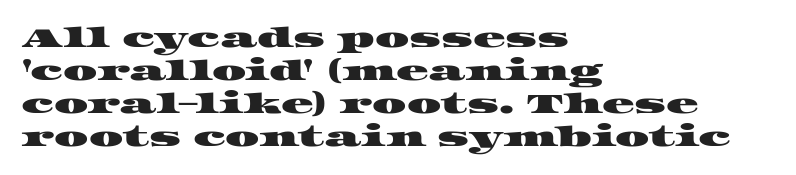
Q: Is the text underlined? A: No.
Q: How is the paragraph aligned? A: Left-aligned.
Q: Is the spacing between letters normal or unusually wide? A: Normal.
